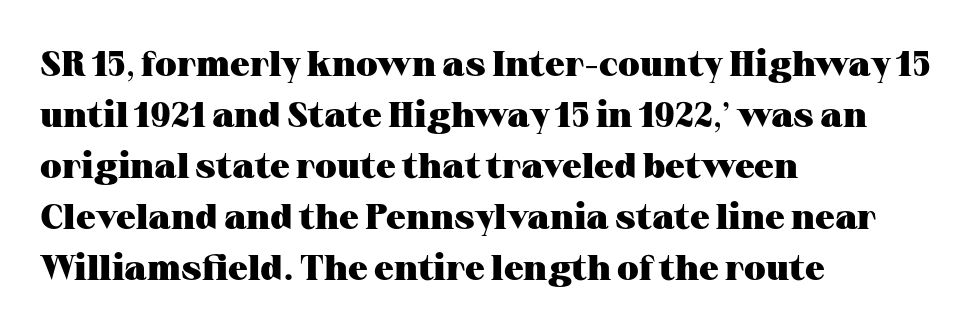
The image shows 35 px heavy, wide serif type, upright; set left-aligned, normal line spacing (1.46x), normal letter spacing, not underlined; medium stroke contrast and a medium x-height.
